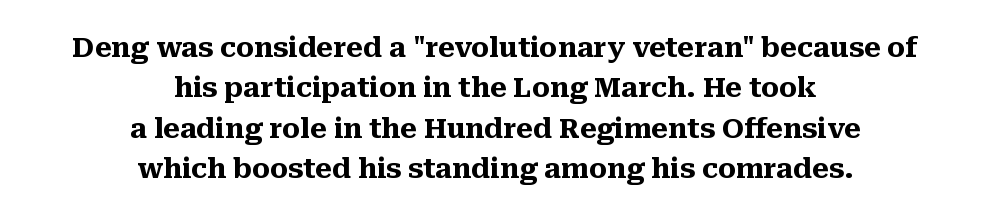
The setting favours the middle, as headings and verse often do. Look at the tracking — it's just the regular setting, nothing added. Caption: bold face, heavy strokes. Anything drawn beneath the words? Only blank space. The typography opts for an upright posture over an oblique one.
